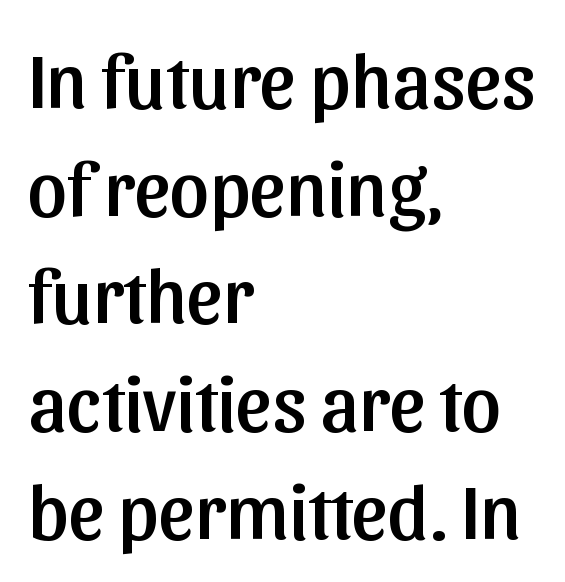
Characters follow at the spacing the type designer built in. Underline: absent. The lettering stays uniformly vertical, giving the passage a roman look. The typeface chosen for these lines omits serifs. Here the designer chose a conventional face with non-uniform glyph widths.
